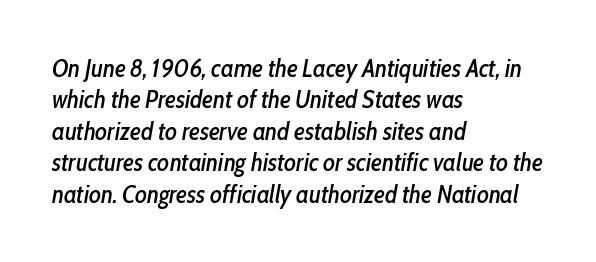
Q: Is the text italic (slanted)? A: Yes, it leans right by about 10 degrees.
Q: Is the text underlined? A: No.
Q: How is the paragraph aligned? A: Left-aligned.
Q: Is the spacing between letters normal or unusually wide? A: Normal.
Q: Is the spacing between lines tight, normal or loose? A: Normal.
